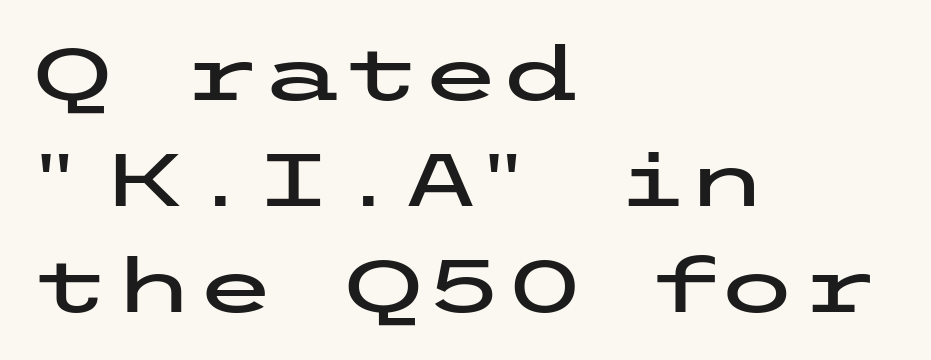
Q: Is the text italic (slanted)? A: No, it is upright.
Q: Is the typeface a serif or a sans-serif typeface? A: Sans-serif.
Q: Is the text underlined? A: No.
Q: How is the paragraph aligned? A: Left-aligned.
Q: Is the spacing between letters normal or unusually wide? A: Normal.
Q: Is the spacing between lines tight, normal or loose? A: Normal.
Q: Width (condensed, normal, or wide)? A: Wide.
Q: Stroke contrast? A: Low.
Q: x-height? A: Medium.
